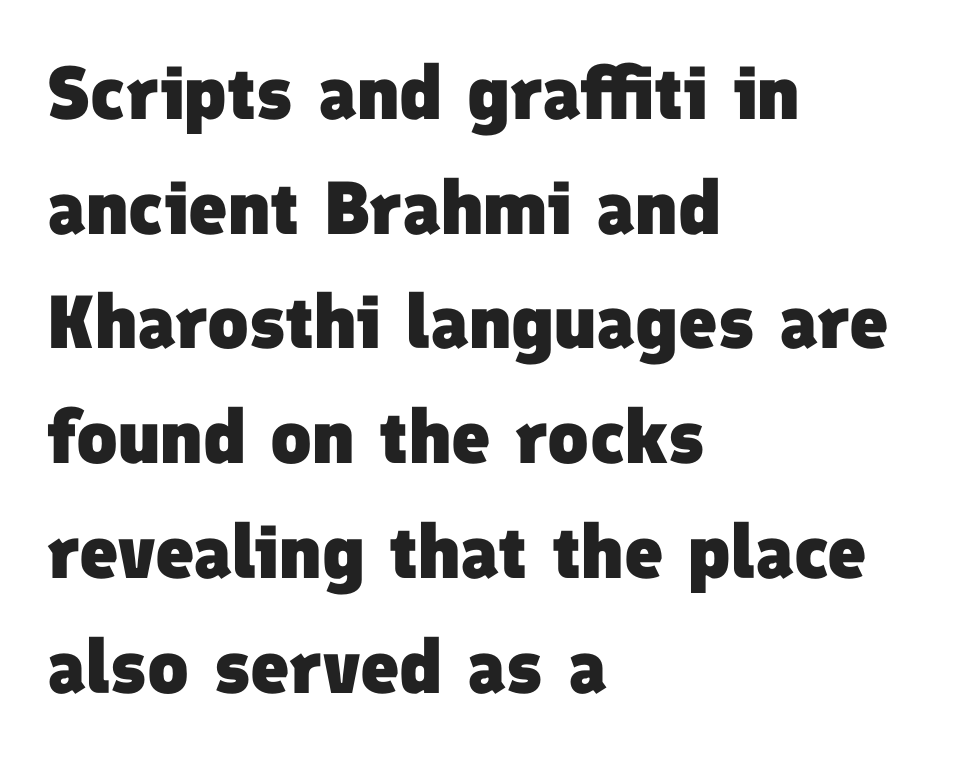
{"serif": "no", "bold": "yes", "weight": "heavy", "width": "normal", "stroke_contrast": "low", "x_height": "medium", "monospaced": "no", "underline": "no", "align": "left", "line_spacing": "normal", "line_spacing_ratio": 1.53, "letter_spacing": "normal", "letter_spacing_em": 0.0, "glyph_px": 75}
